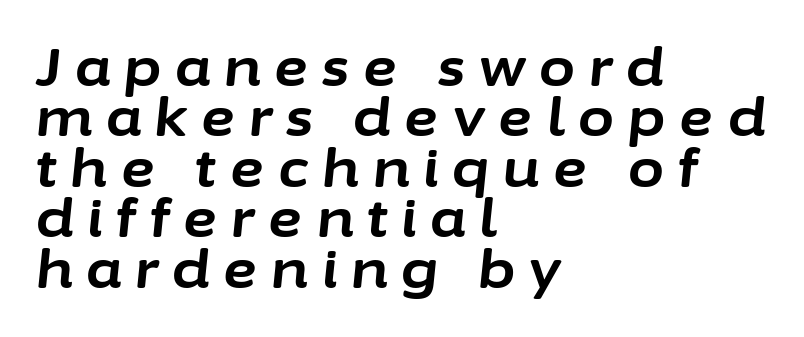
The image shows 52 px bold type, italic (leaning right); set left-aligned, tight line spacing (0.97x), unusually wide letter spacing (+0.27 em), not underlined; low stroke contrast and a medium x-height.
